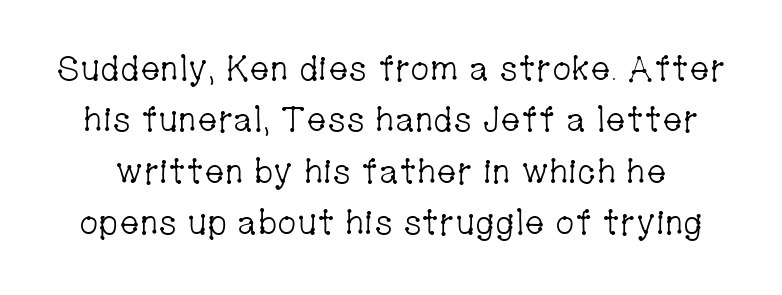
Q: Is the text bold? A: No.
Q: Is the text italic (slanted)? A: No, it is upright.
Q: Is the typeface a serif or a sans-serif typeface? A: Serif.
Q: Is the text underlined? A: No.
Q: Is the spacing between letters normal or unusually wide? A: Normal.
Q: Is the spacing between lines tight, normal or loose? A: Normal.
Q: Width (condensed, normal, or wide)? A: Condensed.
Q: Stroke contrast? A: Low.
Q: x-height? A: Medium.
Q: Monospaced? A: No.
